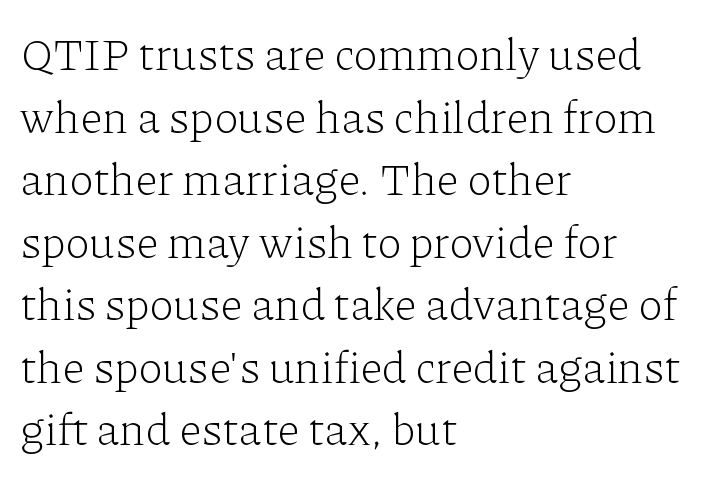
Q: Is the text bold? A: No.
Q: Is the text italic (slanted)? A: No, it is upright.
Q: Is the typeface a serif or a sans-serif typeface? A: Serif.
Q: Is the text underlined? A: No.
Q: How is the paragraph aligned? A: Left-aligned.
Q: Is the spacing between letters normal or unusually wide? A: Normal.
Q: Is the spacing between lines tight, normal or loose? A: Normal.
Q: Width (condensed, normal, or wide)? A: Normal.
Q: Stroke contrast? A: Low.
Q: x-height? A: Medium.
Q: Monospaced? A: No.
